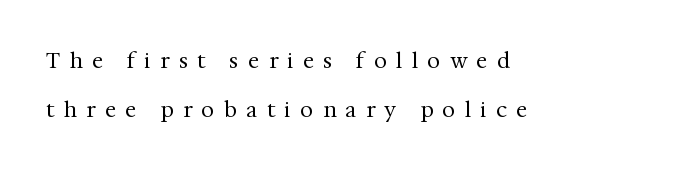
Q: Is the text bold? A: No.
Q: Is the text italic (slanted)? A: No, it is upright.
Q: Is the text underlined? A: No.
Q: How is the paragraph aligned? A: Left-aligned.
Q: Is the spacing between letters normal or unusually wide? A: Unusually wide.
Q: Is the spacing between lines tight, normal or loose? A: Loose.
